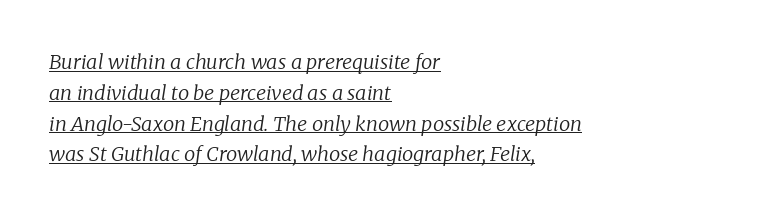
Q: Is the text bold? A: No.
Q: Is the text italic (slanted)? A: Yes, it leans right by about 8 degrees.
Q: Is the text underlined? A: Yes.
Q: How is the paragraph aligned? A: Left-aligned.
Q: Is the spacing between letters normal or unusually wide? A: Normal.
Q: Is the spacing between lines tight, normal or loose? A: Normal.
